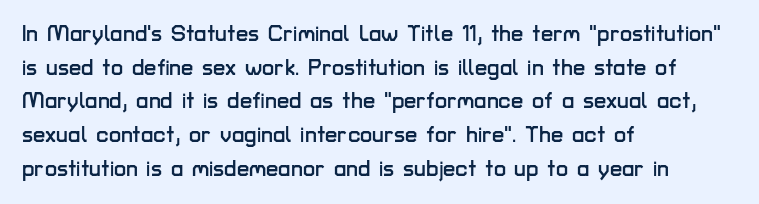
One glance says typical: line gaps are just what's usual. The letters stand upright; this is a roman face. The gap between lines stays unmarked. These lines keep a tight, regular rhythm from letter to letter. Casual observation: everything's shoved over to the left.
